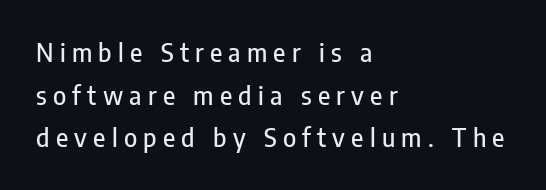
{"italic": "no", "underline": "no", "align": "left", "line_spacing_ratio": 1.71, "letter_spacing": "wide", "letter_spacing_em": 0.25, "glyph_px": 25}
